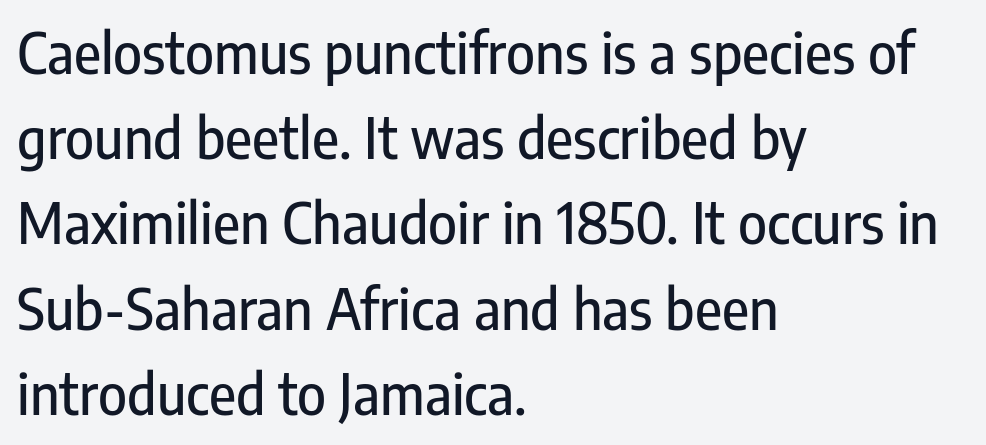
Q: Is the text italic (slanted)? A: No, it is upright.
Q: Is the typeface a serif or a sans-serif typeface? A: Sans-serif.
Q: Is the text underlined? A: No.
Q: How is the paragraph aligned? A: Left-aligned.
Q: Is the spacing between letters normal or unusually wide? A: Normal.
Q: Is the spacing between lines tight, normal or loose? A: Normal.
Q: Width (condensed, normal, or wide)? A: Condensed.
Q: Stroke contrast? A: Low.
Q: x-height? A: Medium.
Q: Monospaced? A: No.
